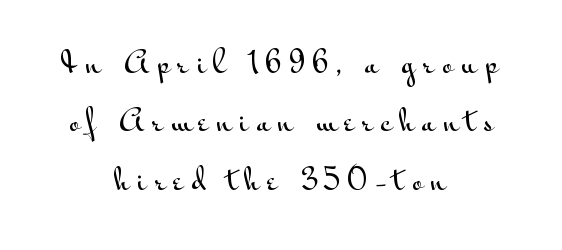
Q: Is the typeface a serif or a sans-serif typeface? A: Sans-serif.
Q: Is the text underlined? A: No.
Q: How is the paragraph aligned? A: Centered.
Q: Is the spacing between letters normal or unusually wide? A: Unusually wide.
Q: Is the spacing between lines tight, normal or loose? A: Loose.
Q: Width (condensed, normal, or wide)? A: Wide.
Q: Stroke contrast? A: Medium.
Q: x-height? A: Small.
Q: Monospaced? A: No.
